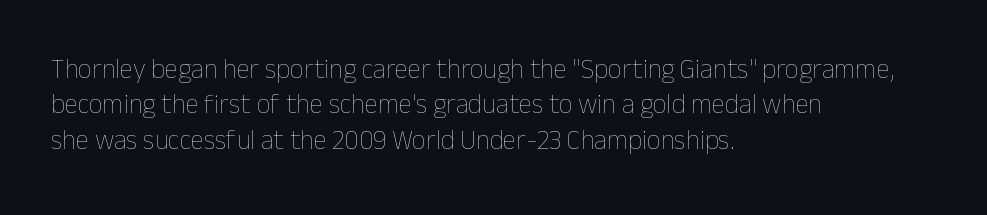
{"italic": "no", "bold": "no", "underline": "no", "align": "left", "line_spacing": "normal", "line_spacing_ratio": 1.31, "letter_spacing": "normal", "letter_spacing_em": 0.0, "glyph_px": 27}
